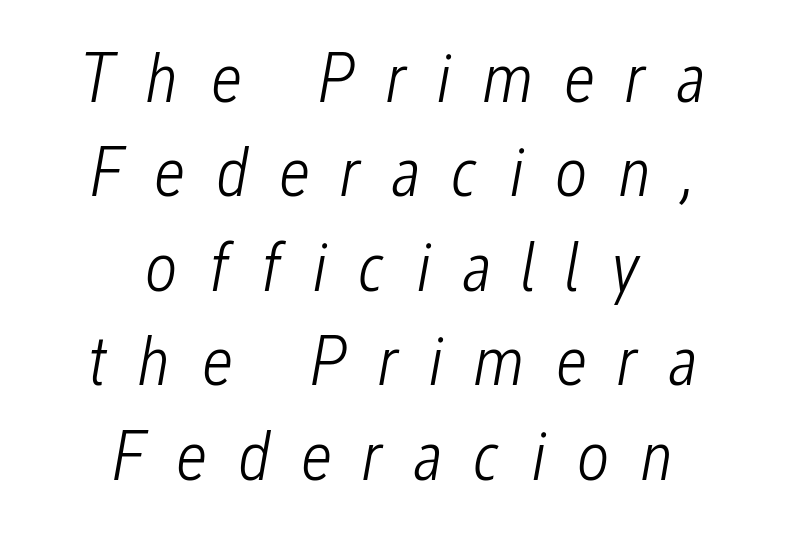
The image shows 71 px light, condensed type, italic (leaning right); set centered, normal line spacing (1.33x), unusually wide letter spacing (+0.43 em), not underlined; low stroke contrast and a medium x-height.
